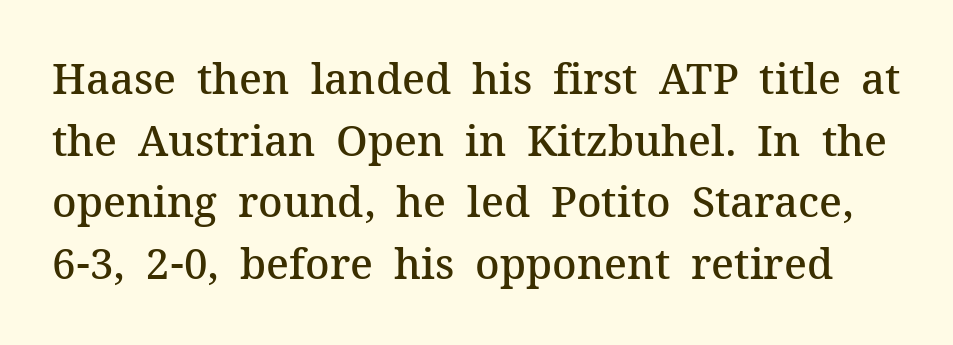
Q: Is the text bold? A: Semi-bold.
Q: Is the text italic (slanted)? A: No, it is upright.
Q: Is the typeface a serif or a sans-serif typeface? A: Serif.
Q: Is the text underlined? A: No.
Q: Is the spacing between letters normal or unusually wide? A: Normal.
Q: Is the spacing between lines tight, normal or loose? A: Normal.
Q: Width (condensed, normal, or wide)? A: Normal.
Q: Stroke contrast? A: Medium.
Q: x-height? A: Medium.
Q: Monospaced? A: No.
